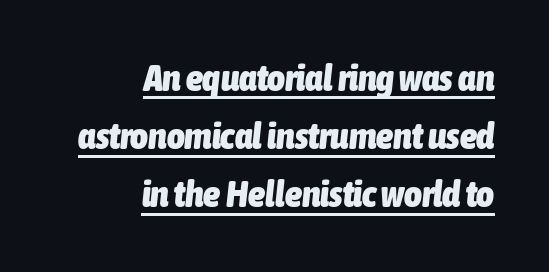
{"italic": "yes", "lean": "right", "slant_degrees": 6, "bold": "yes", "weight": "heavy", "width": "condensed", "stroke_contrast": "low", "x_height": "medium", "monospaced": "no", "underline": "yes", "align": "right", "line_spacing": "normal", "line_spacing_ratio": 1.53, "letter_spacing": "normal", "letter_spacing_em": 0.0, "glyph_px": 38}
